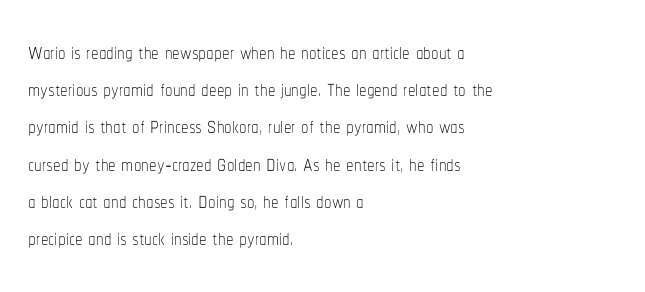
The image shows 30 px thin, condensed type, upright; set left-aligned, line spacing 1.24x, normal letter spacing, not underlined; low stroke contrast and a medium x-height.
